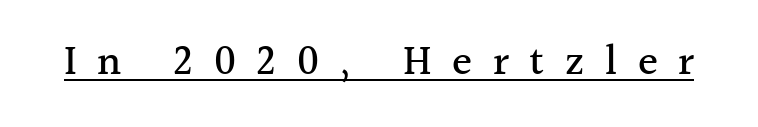
{"serif": "yes", "italic": "no", "width": "normal", "x_height": "medium", "monospaced": "no", "underline": "yes", "letter_spacing": "wide", "letter_spacing_em": 0.49, "glyph_px": 42}
